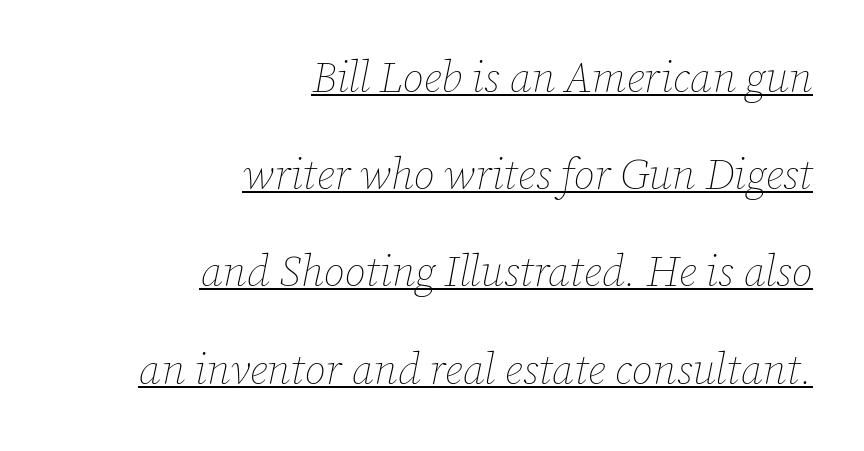
A typesetter would mark this as italic. The lines in this sample share a right terminus and differ only in where they begin. A typesetter would call this proportional, since set widths differ per character. The vertical gap from one line to the next is large. The characters are drawn with everyday or finer stroke widths.
